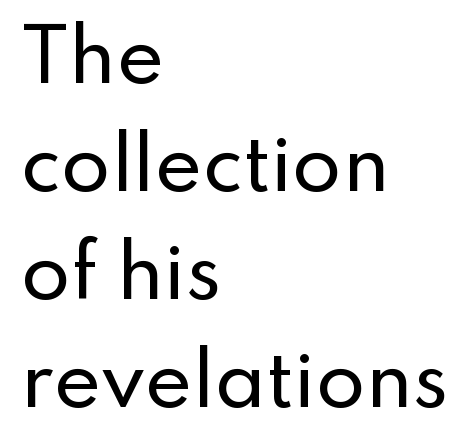
The image shows 72 px sans-serif type, upright; set left-aligned, normal line spacing (1.5x), normal letter spacing, not underlined; low stroke contrast and a small x-height.
